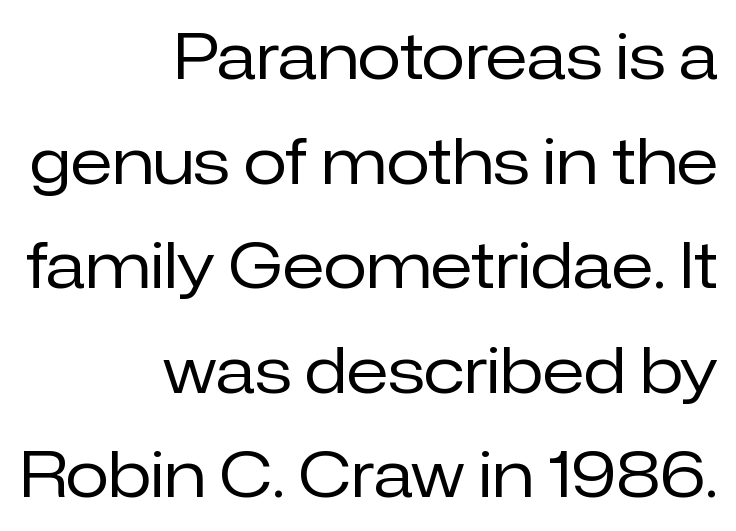
Q: Is the text bold? A: No.
Q: Is the text italic (slanted)? A: No, it is upright.
Q: Is the typeface a serif or a sans-serif typeface? A: Sans-serif.
Q: Is the text underlined? A: No.
Q: How is the paragraph aligned? A: Right-aligned.
Q: Is the spacing between letters normal or unusually wide? A: Normal.
Q: Is the spacing between lines tight, normal or loose? A: Normal.
Q: Width (condensed, normal, or wide)? A: Normal.
Q: Stroke contrast? A: Low.
Q: x-height? A: Medium.
Q: Monospaced? A: No.
